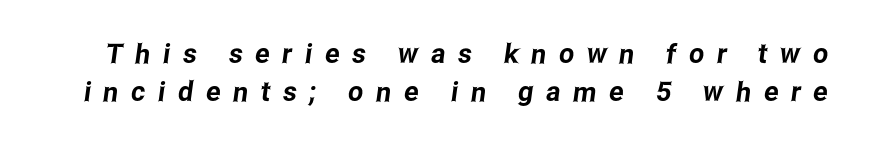
{"underline": "no", "line_spacing": "normal", "line_spacing_ratio": 1.4, "letter_spacing": "wide", "letter_spacing_em": 0.47, "glyph_px": 27}
